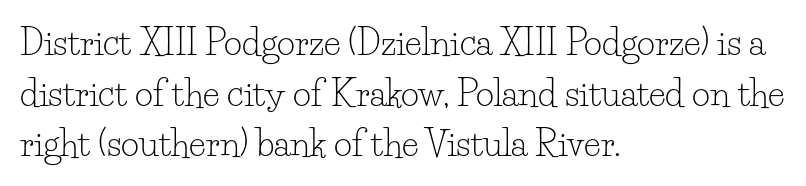
The image shows 35 px light serif type, upright; set left-aligned, normal line spacing (1.45x), normal letter spacing, not underlined; low stroke contrast and a small x-height.
